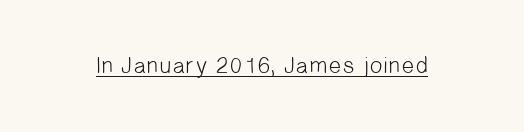
{"bold": "no", "underline": "yes", "letter_spacing": "normal", "letter_spacing_em": 0.0, "glyph_px": 23}
